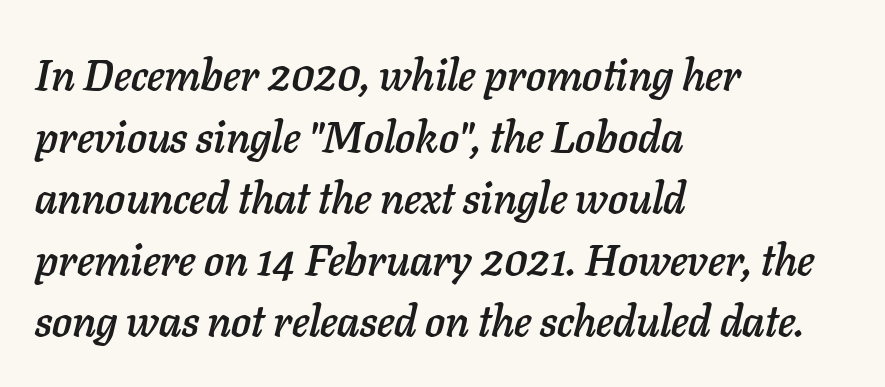
Q: Is the text italic (slanted)? A: Yes, it leans right by about 11 degrees.
Q: Is the text underlined? A: No.
Q: How is the paragraph aligned? A: Left-aligned.
Q: Is the spacing between letters normal or unusually wide? A: Normal.
Q: Is the spacing between lines tight, normal or loose? A: Normal.
Q: Width (condensed, normal, or wide)? A: Normal.
Q: Stroke contrast? A: Low.
Q: x-height? A: Medium.
Q: Monospaced? A: No.
